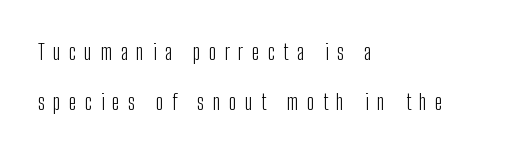
The space beneath each line is pristine and unruled. Notice how the passage keeps a crisp vertical edge on the left only. A light-to-regular cut is what we see here. This sample trades compactness for vertical openness between lines.
